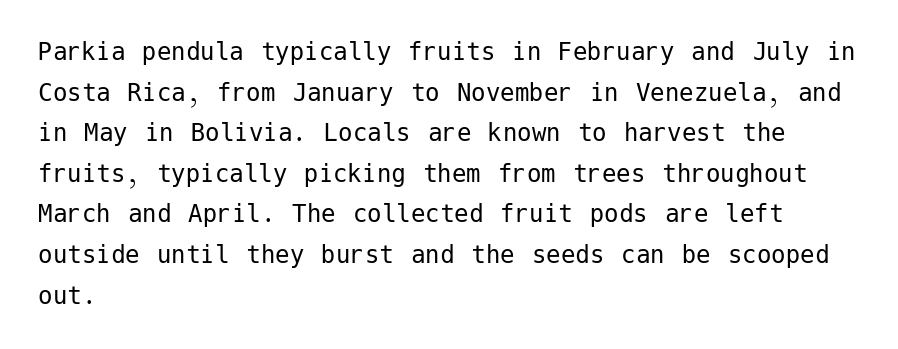
{"serif": "no", "italic": "no", "bold": "no", "weight": "regular", "width": "normal", "stroke_contrast": "low", "x_height": "medium", "underline": "no", "align": "left", "line_spacing": "normal", "line_spacing_ratio": 1.4, "letter_spacing": "normal", "letter_spacing_em": 0.0, "glyph_px": 29}
